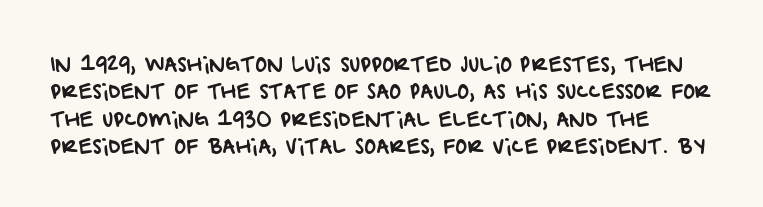
The image shows 20 px text type; set normal line spacing (1.37x), normal letter spacing, not underlined.
